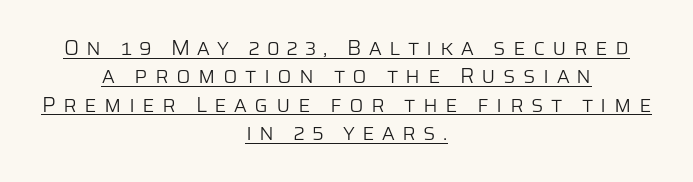
{"italic": "no", "bold": "no", "underline": "yes", "align": "center", "line_spacing": "normal", "line_spacing_ratio": 1.35, "letter_spacing": "wide", "letter_spacing_em": 0.35, "glyph_px": 21}
